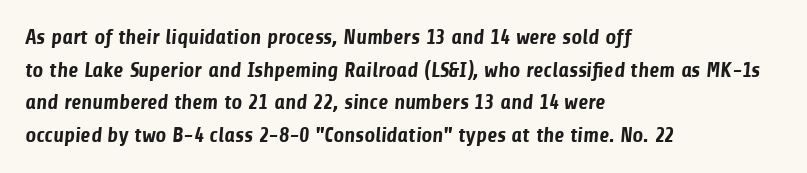
The image shows 21 px bold type; set left-aligned, normal line spacing (1.55x), normal letter spacing, not underlined.
